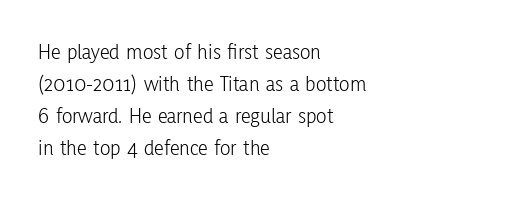
Q: Is the text bold? A: No.
Q: Is the text italic (slanted)? A: No, it is upright.
Q: Is the text underlined? A: No.
Q: How is the paragraph aligned? A: Left-aligned.
Q: Is the spacing between letters normal or unusually wide? A: Normal.
Q: Is the spacing between lines tight, normal or loose? A: Normal.
